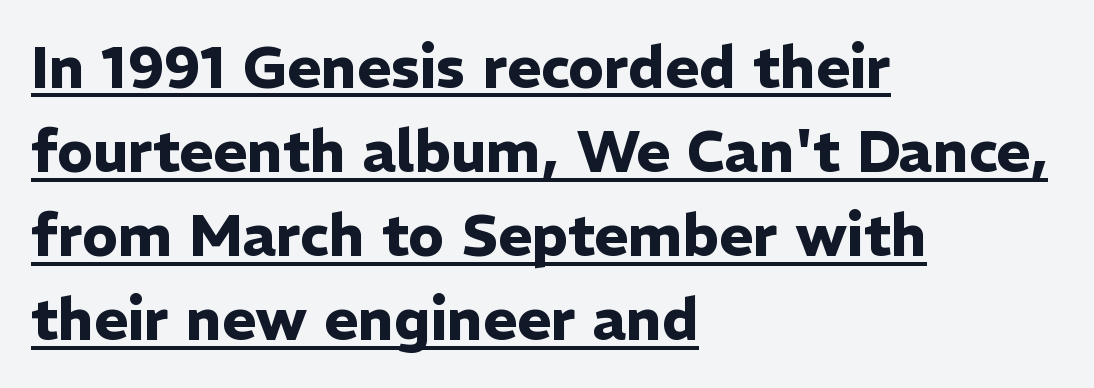
Q: Is the text bold? A: Yes.
Q: Is the text italic (slanted)? A: No, it is upright.
Q: Is the typeface a serif or a sans-serif typeface? A: Sans-serif.
Q: Is the text underlined? A: Yes.
Q: How is the paragraph aligned? A: Left-aligned.
Q: Is the spacing between letters normal or unusually wide? A: Normal.
Q: Is the spacing between lines tight, normal or loose? A: Normal.
Q: Width (condensed, normal, or wide)? A: Normal.
Q: Stroke contrast? A: Low.
Q: x-height? A: Medium.
Q: Monospaced? A: No.
